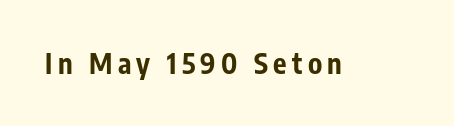
{"serif": "no", "italic": "no", "bold": "yes", "weight": "bold", "width": "condensed", "stroke_contrast": "low", "x_height": "medium", "monospaced": "no", "underline": "no", "glyph_px": 28}
